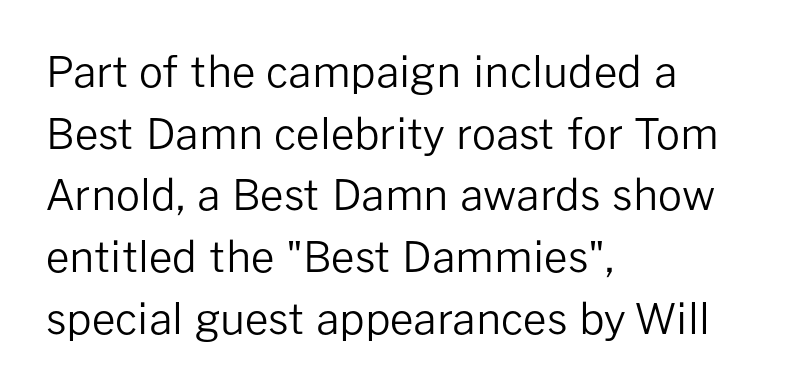
Q: Is the text bold? A: No.
Q: Is the text italic (slanted)? A: No, it is upright.
Q: Is the typeface a serif or a sans-serif typeface? A: Sans-serif.
Q: Is the text underlined? A: No.
Q: How is the paragraph aligned? A: Left-aligned.
Q: Is the spacing between letters normal or unusually wide? A: Normal.
Q: Is the spacing between lines tight, normal or loose? A: Normal.
Q: Width (condensed, normal, or wide)? A: Normal.
Q: Stroke contrast? A: Low.
Q: x-height? A: Medium.
Q: Monospaced? A: No.
